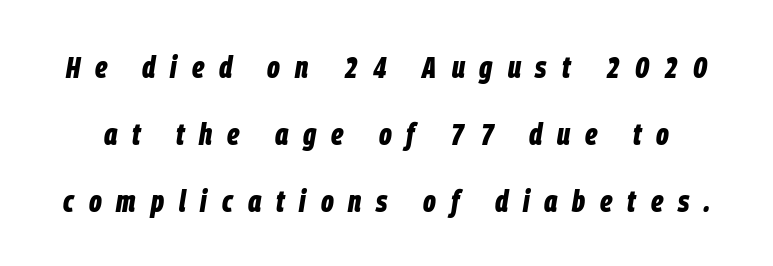
{"italic": "yes", "lean": "right", "slant_degrees": 9, "bold": "yes", "weight": "bold", "width": "condensed", "stroke_contrast": "low", "x_height": "large", "monospaced": "no", "underline": "no", "line_spacing": "loose", "line_spacing_ratio": 2.16, "letter_spacing": "wide", "letter_spacing_em": 0.48, "glyph_px": 31}
